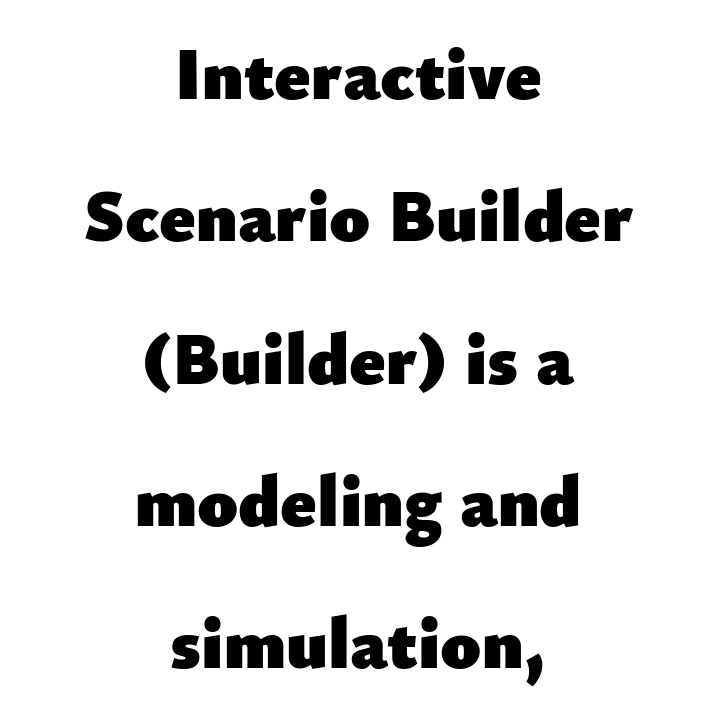
{"serif": "no", "italic": "no", "bold": "yes", "weight": "heavy", "width": "normal", "stroke_contrast": "low", "x_height": "small", "monospaced": "no", "underline": "no", "align": "center", "line_spacing": "loose", "line_spacing_ratio": 1.95, "letter_spacing": "normal", "letter_spacing_em": 0.0, "glyph_px": 73}
